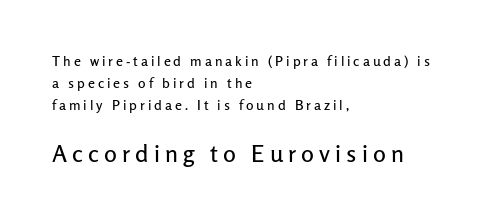
Q: Is the text italic (slanted)? A: No, it is upright.
Q: Is the text underlined? A: No.
Q: How is the paragraph aligned? A: Left-aligned.
Q: Is the spacing between letters normal or unusually wide? A: Unusually wide.
Q: Is the spacing between lines tight, normal or loose? A: Normal.
Q: Which block of text is set in a larger size, the first (top) or the second (bottom)? A: The second (bottom) one.
